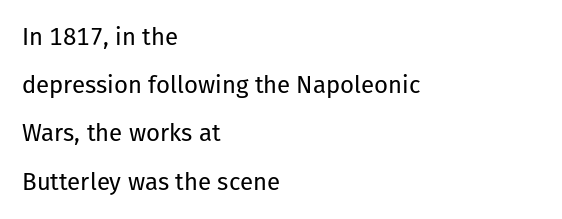
Q: Is the text bold? A: No.
Q: Is the text italic (slanted)? A: No, it is upright.
Q: Is the text underlined? A: No.
Q: How is the paragraph aligned? A: Left-aligned.
Q: Is the spacing between letters normal or unusually wide? A: Normal.
Q: Is the spacing between lines tight, normal or loose? A: Loose.
